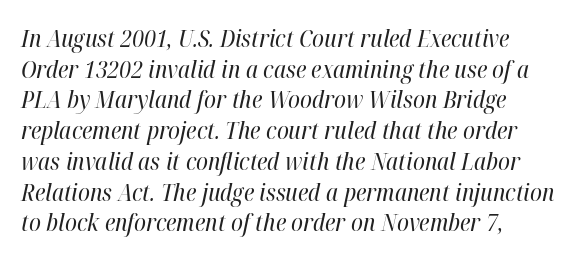
{"italic": "yes", "lean": "right", "slant_degrees": 12, "bold": "no", "underline": "no", "align": "left", "line_spacing": "normal", "line_spacing_ratio": 1.28, "letter_spacing": "normal", "letter_spacing_em": 0.0, "glyph_px": 24}
